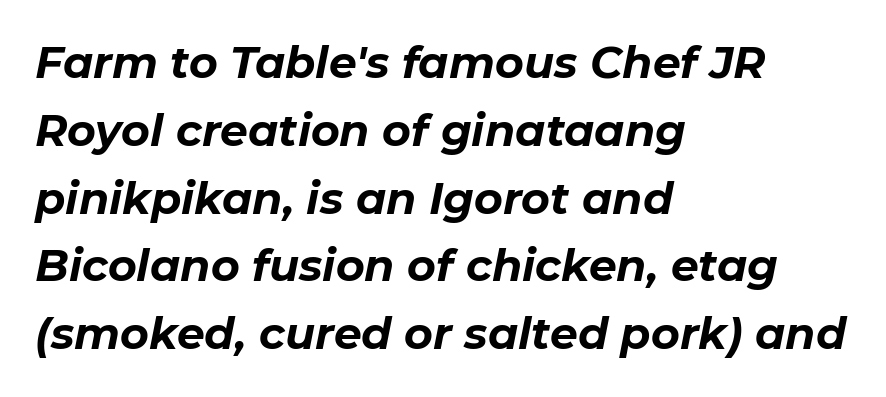
The image shows 44 px bold type, italic (leaning right); set left-aligned, normal line spacing (1.54x), normal letter spacing, not underlined; low stroke contrast and a medium x-height.
